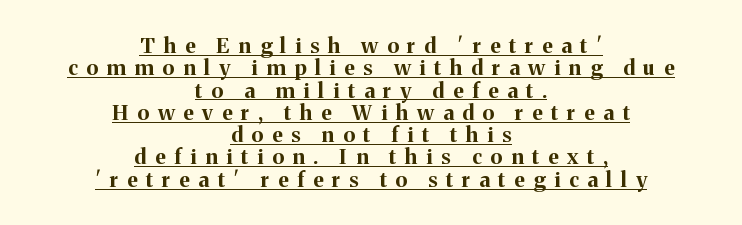
The image shows 21 px bold type, upright; set centered, tight line spacing (1.06x), unusually wide letter spacing (+0.42 em), underlined.
